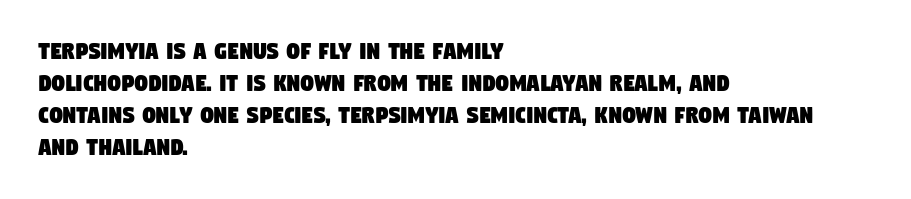
The rendering anchors every line to the left-hand side. Nothing unusual about the tracking: characters are spaced as the font intends. The string is rendered with underlining switched off.
